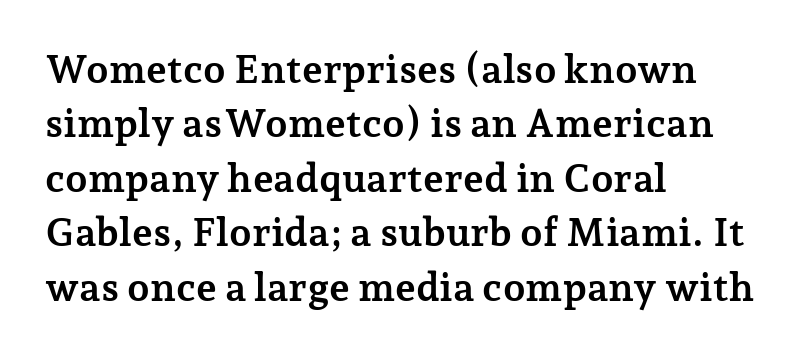
The image shows 40 px semibold serif type, upright; set left-aligned, normal line spacing (1.36x), normal letter spacing, not underlined; low stroke contrast and a medium x-height.
